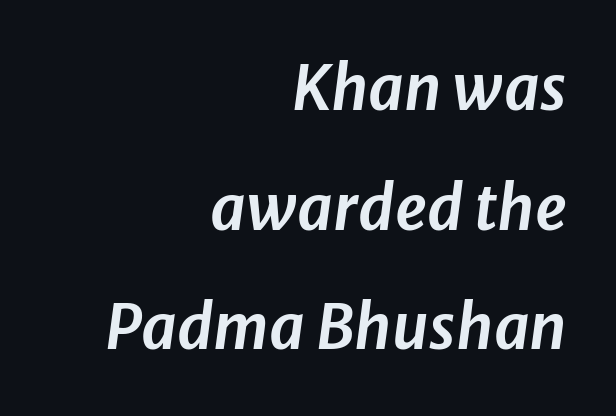
If you measured baseline to baseline, you'd find a long distance. Layout note: lines flush right. Every character sits at an angle, as italics do. Looks like regular typesetting: each glyph gets only the width it needs.
